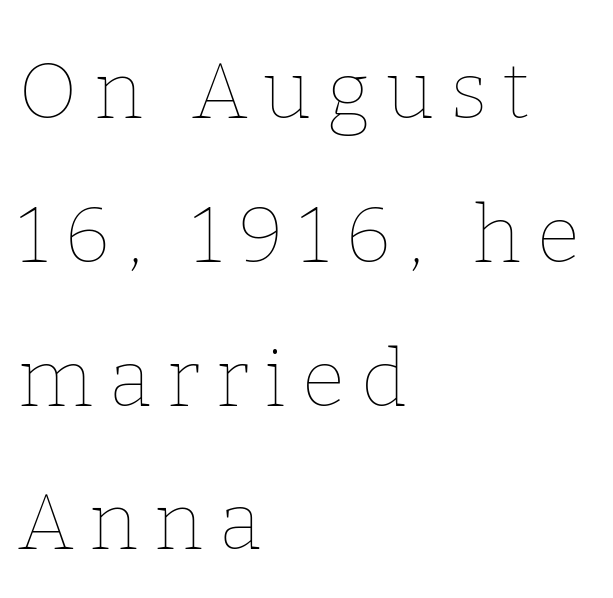
Q: Is the text bold? A: No.
Q: Is the text italic (slanted)? A: No, it is upright.
Q: Is the text underlined? A: No.
Q: How is the paragraph aligned? A: Left-aligned.
Q: Is the spacing between letters normal or unusually wide? A: Unusually wide.
Q: Width (condensed, normal, or wide)? A: Normal.
Q: Stroke contrast? A: Low.
Q: x-height? A: Medium.
Q: Monospaced? A: No.
